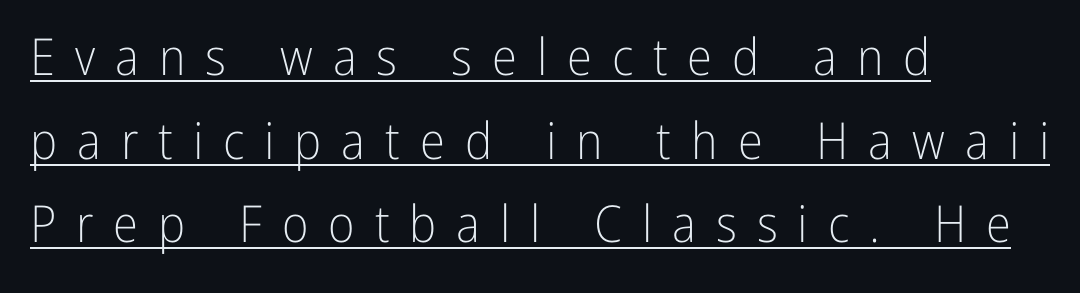
Q: Is the text bold? A: No.
Q: Is the text italic (slanted)? A: No, it is upright.
Q: Is the typeface a serif or a sans-serif typeface? A: Sans-serif.
Q: Is the text underlined? A: Yes.
Q: How is the paragraph aligned? A: Left-aligned.
Q: Is the spacing between letters normal or unusually wide? A: Unusually wide.
Q: Is the spacing between lines tight, normal or loose? A: Normal.
Q: Width (condensed, normal, or wide)? A: Condensed.
Q: Stroke contrast? A: Low.
Q: x-height? A: Medium.
Q: Monospaced? A: No.
